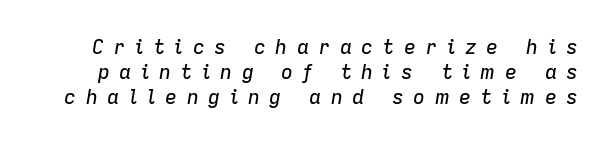
Compared with typical body copy, the letter spacing here is much looser. The face used here has a pronounced slope to its letters. The passage shown is not underscored anywhere.
